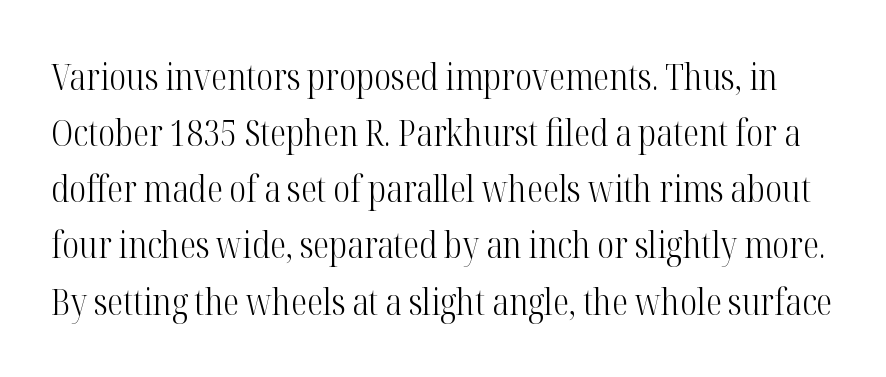
Notice how the stems are strictly vertical — no italics here. Nobody drew a line under any word here. Note the varied advance widths — an 'i' is clearly narrower than an 'm'. The weight tops out at a normal text grade.
